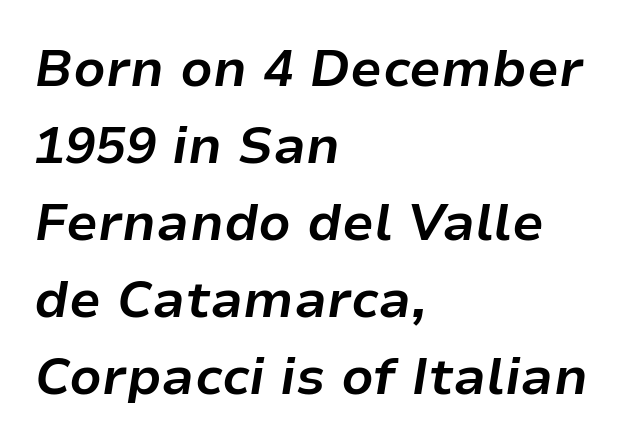
{"italic": "yes", "lean": "right", "slant_degrees": 9, "bold": "yes", "weight": "bold", "width": "normal", "stroke_contrast": "low", "x_height": "medium", "monospaced": "no", "underline": "no", "align": "left", "line_spacing": "normal", "line_spacing_ratio": 1.51, "letter_spacing": "normal", "letter_spacing_em": 0.0, "glyph_px": 51}
